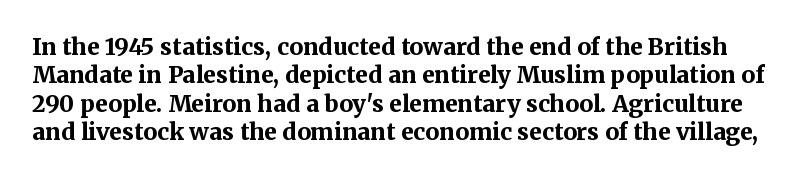
Q: Is the text bold? A: Yes.
Q: Is the text italic (slanted)? A: No, it is upright.
Q: Is the text underlined? A: No.
Q: Is the spacing between letters normal or unusually wide? A: Normal.
